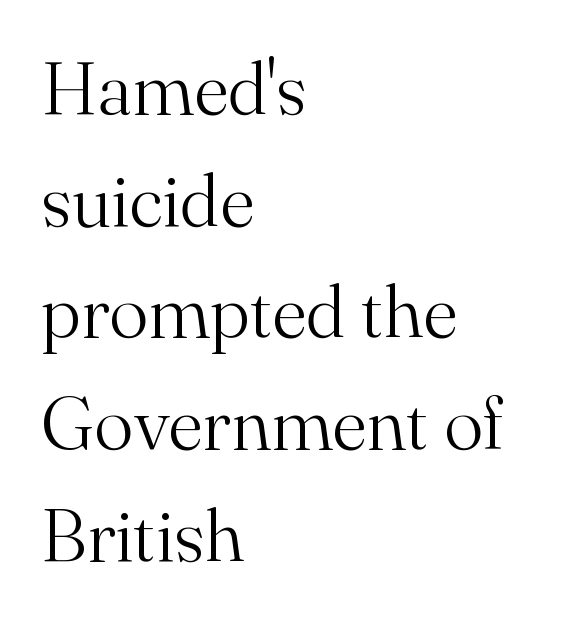
Q: Is the text bold? A: No.
Q: Is the text italic (slanted)? A: No, it is upright.
Q: Is the typeface a serif or a sans-serif typeface? A: Serif.
Q: Is the text underlined? A: No.
Q: How is the paragraph aligned? A: Left-aligned.
Q: Is the spacing between letters normal or unusually wide? A: Normal.
Q: Is the spacing between lines tight, normal or loose? A: Normal.
Q: Width (condensed, normal, or wide)? A: Normal.
Q: Stroke contrast? A: Medium.
Q: x-height? A: Small.
Q: Monospaced? A: No.
